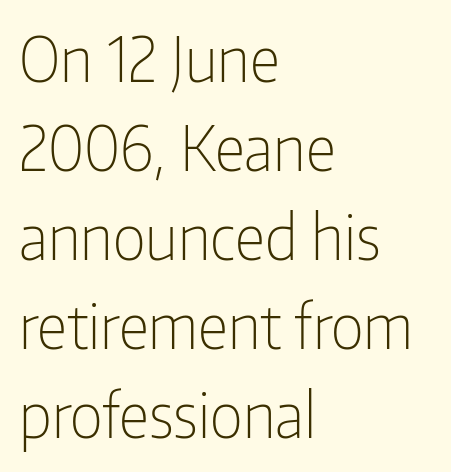
The image shows 61 px light, condensed sans-serif type, upright; set left-aligned, normal line spacing (1.46x), normal letter spacing, not underlined; low stroke contrast and a medium x-height.
